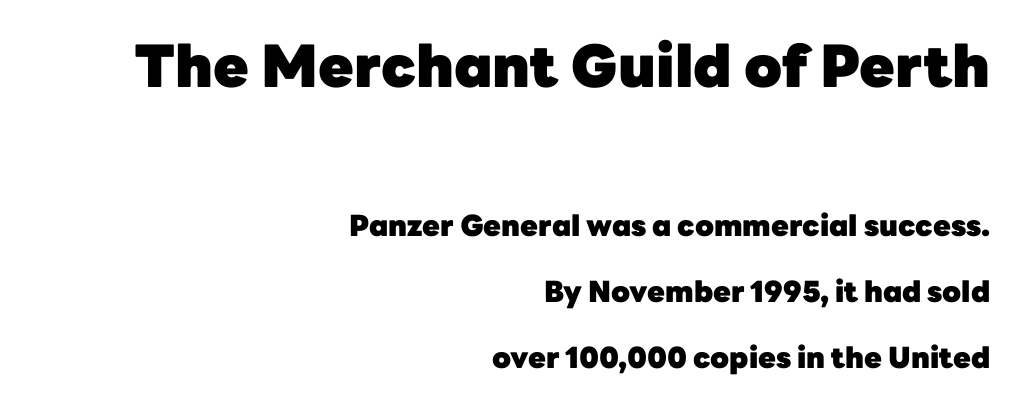
Q: Is the text bold? A: Yes.
Q: Is the text italic (slanted)? A: No, it is upright.
Q: Is the typeface a serif or a sans-serif typeface? A: Sans-serif.
Q: Is the text underlined? A: No.
Q: How is the paragraph aligned? A: Right-aligned.
Q: Is the spacing between letters normal or unusually wide? A: Normal.
Q: Is the spacing between lines tight, normal or loose? A: Loose.
Q: Which block of text is set in a larger size, the first (top) or the second (bottom)? A: The first (top) one.
Q: Width (condensed, normal, or wide)? A: Normal.
Q: Stroke contrast? A: Low.
Q: x-height? A: Medium.
Q: Monospaced? A: No.
